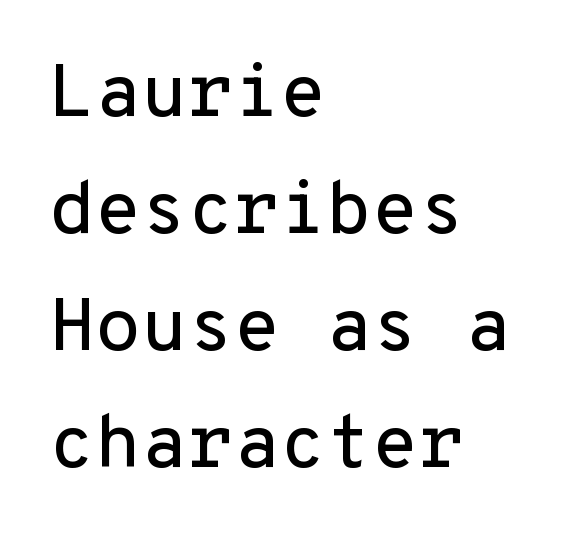
The line-height multiplier appears to be the usual default. Short note: letters normally spaced. Look at the bottom of the vertical strokes: they stop flat, with no serifs. The font's upright variant was chosen for this text.
